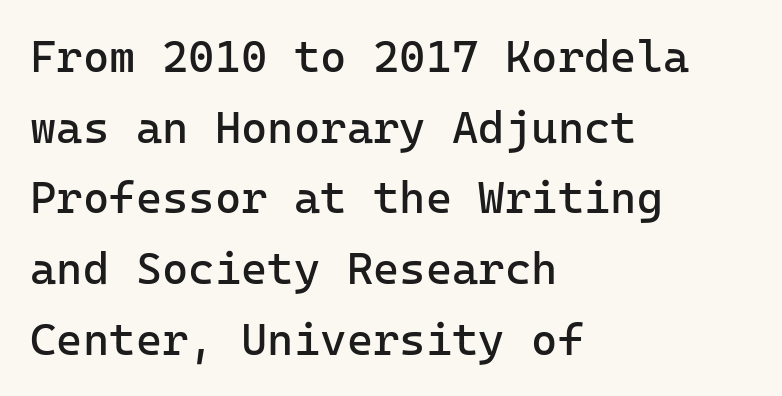
{"serif": "no", "italic": "no", "bold": "no", "weight": "regular", "width": "normal", "stroke_contrast": "low", "x_height": "medium", "monospaced": "yes", "underline": "no", "align": "left", "line_spacing": "normal", "line_spacing_ratio": 1.57, "letter_spacing": "normal", "letter_spacing_em": 0.0, "glyph_px": 45}
